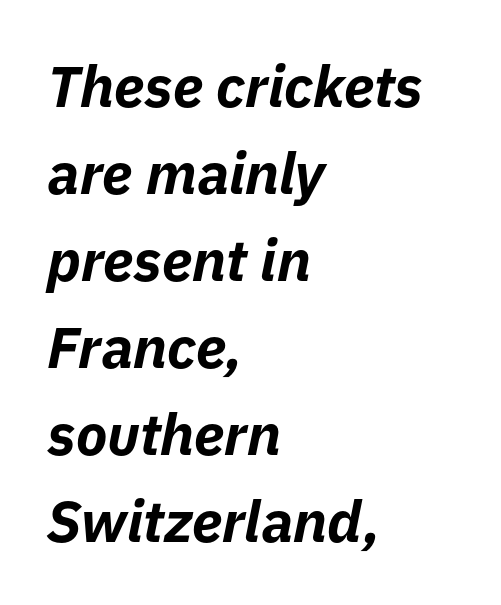
Line starts are locked; line ends wander. Here the glyphs are tracked normally, forming tight word shapes. Slanted lettering throughout. The line-height multiplier appears to be the usual default.
